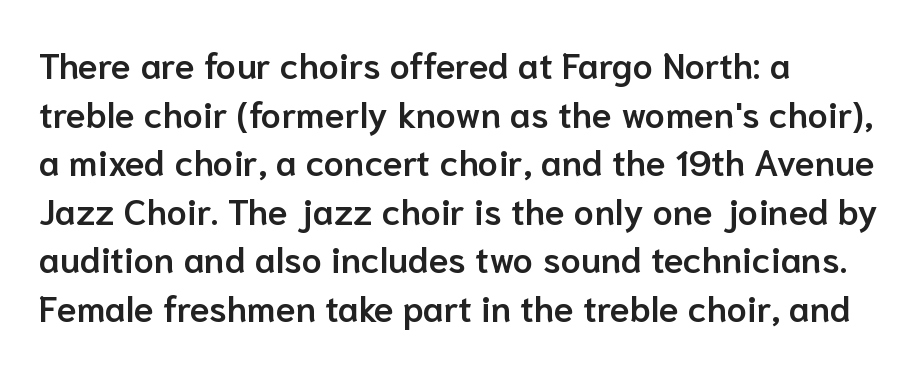
{"serif": "no", "italic": "no", "bold": "semi", "weight": "semibold", "width": "normal", "stroke_contrast": "low", "x_height": "medium", "monospaced": "no", "underline": "no", "align": "left", "line_spacing": "normal", "line_spacing_ratio": 1.35, "letter_spacing": "normal", "letter_spacing_em": 0.0, "glyph_px": 36}
